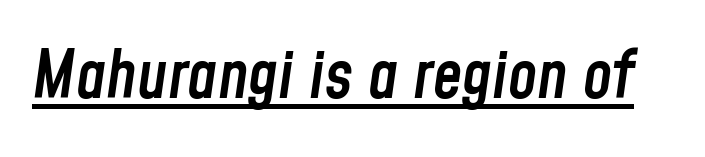
The image shows 66 px semibold, condensed type, italic (leaning right); set normal letter spacing, underlined; low stroke contrast and a medium x-height.
